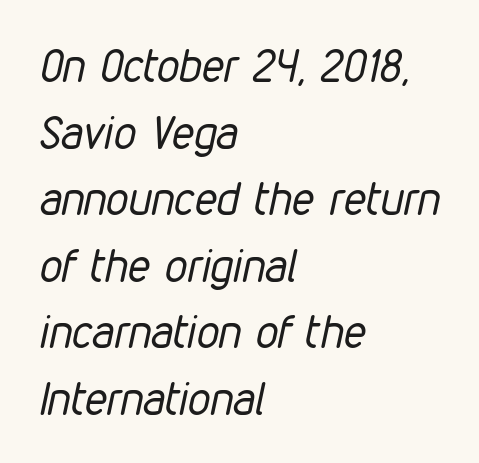
Q: Is the text bold? A: No.
Q: Is the text italic (slanted)? A: Yes, it leans right by about 12 degrees.
Q: Is the text underlined? A: No.
Q: How is the paragraph aligned? A: Left-aligned.
Q: Is the spacing between letters normal or unusually wide? A: Normal.
Q: Is the spacing between lines tight, normal or loose? A: Normal.
Q: Width (condensed, normal, or wide)? A: Condensed.
Q: Stroke contrast? A: Low.
Q: x-height? A: Medium.
Q: Monospaced? A: No.
